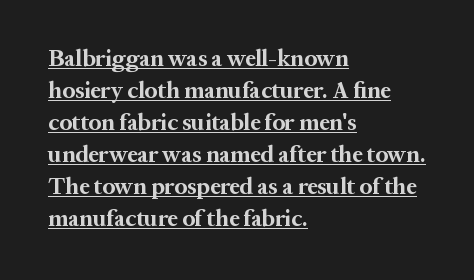
The image shows 23 px bold type, upright; set left-aligned, normal line spacing (1.39x), normal letter spacing, underlined.
